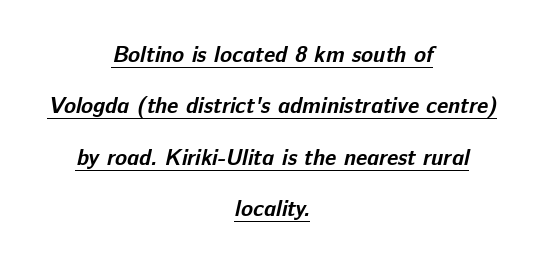
Q: Is the text bold? A: Yes.
Q: Is the text underlined? A: Yes.
Q: How is the paragraph aligned? A: Centered.
Q: Is the spacing between letters normal or unusually wide? A: Normal.
Q: Is the spacing between lines tight, normal or loose? A: Loose.
